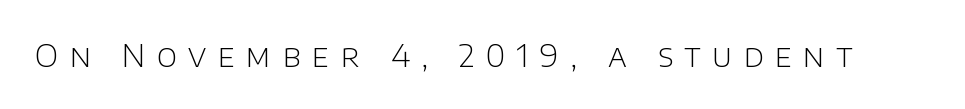
The passage shown is typeset with a sans-serif family. A quiet, ordinary-to-light weight characterises the typeface. A typesetter would call this proportional, since set widths differ per character. These lines have a slow, spaced-out rhythm from letter to letter. Anything drawn beneath the words? Only blank space.
